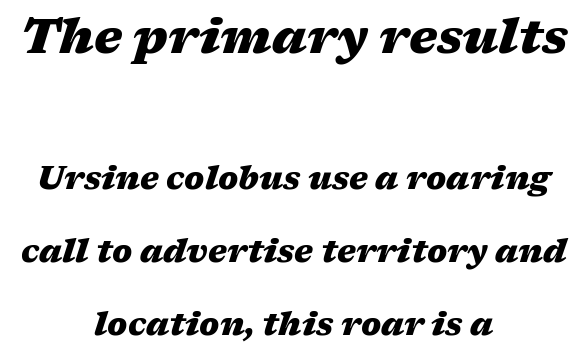
The image shows 48 px heavy, wide type, italic (leaning right); set centered, loose line spacing (2.28x), normal letter spacing, not underlined; the first (top) block is 1.5x larger; medium stroke contrast and a medium x-height.
